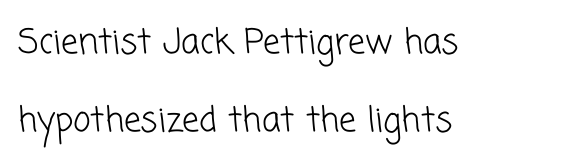
Q: Is the text bold? A: No.
Q: Is the typeface a serif or a sans-serif typeface? A: Sans-serif.
Q: Is the text underlined? A: No.
Q: How is the paragraph aligned? A: Left-aligned.
Q: Is the spacing between letters normal or unusually wide? A: Normal.
Q: Is the spacing between lines tight, normal or loose? A: Loose.
Q: Width (condensed, normal, or wide)? A: Normal.
Q: Stroke contrast? A: Low.
Q: x-height? A: Medium.
Q: Monospaced? A: No.
